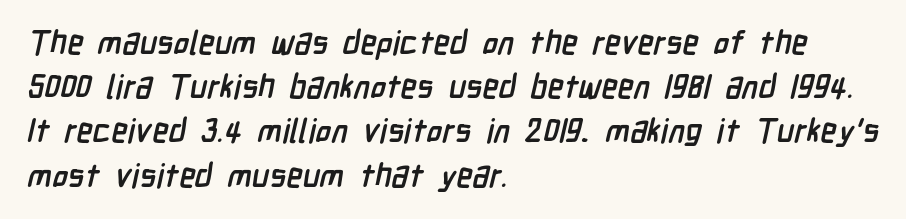
Evenly set lines give the paragraph a standard silhouette. Glance below the letters and you will spot only blank space. The passage is arranged the way most books set body copy — flush left. Look at the tracking — it's just the regular setting, nothing added.
